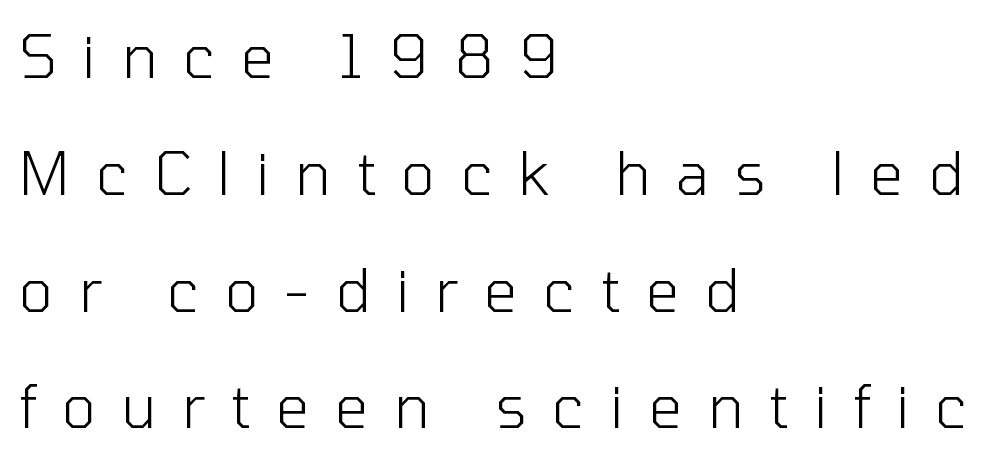
The rendering uses natural spacing where letterforms have individual widths. The line-height multiplier appears high, well above default. Examine the stroke ends and you'll find no serifs. This is not heavy type; no bold has been used.
